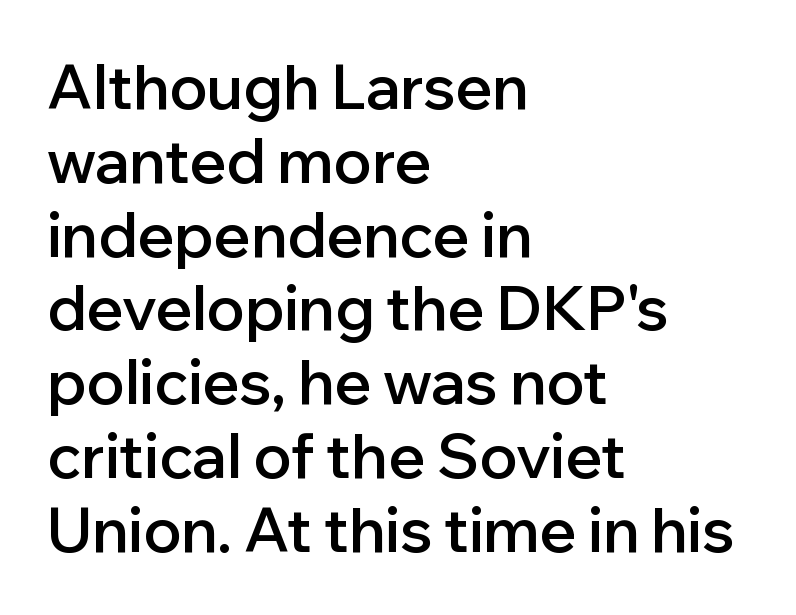
{"serif": "no", "italic": "no", "bold": "semi", "weight": "semibold", "width": "normal", "stroke_contrast": "low", "x_height": "medium", "monospaced": "no", "underline": "no", "align": "left", "line_spacing_ratio": 1.21, "letter_spacing": "normal", "letter_spacing_em": 0.0, "glyph_px": 61}
